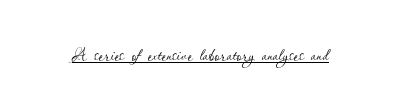
Students, observe the line beneath the letters — that is underlining. Stems here are at most as thick as an everyday book face. Between one letter and the next there's only the usual sliver of space.
